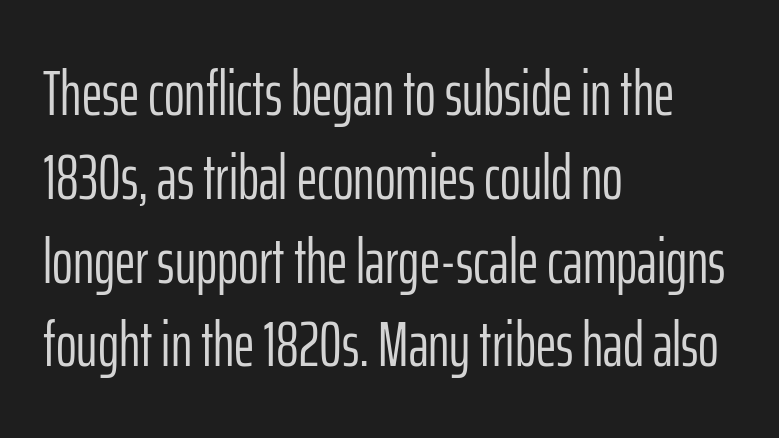
The image shows 63 px light, condensed sans-serif type, upright; set left-aligned, normal line spacing (1.33x), normal letter spacing, not underlined; low stroke contrast and a medium x-height.
